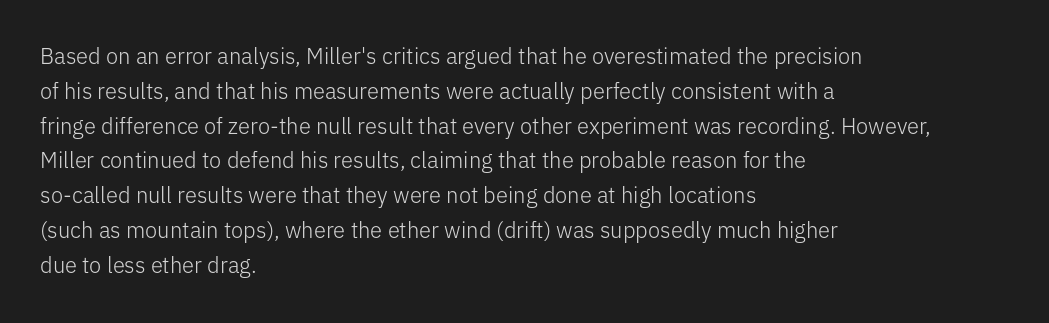
The image shows 22 px text type, upright; set left-aligned, normal line spacing (1.58x), normal letter spacing, not underlined.
